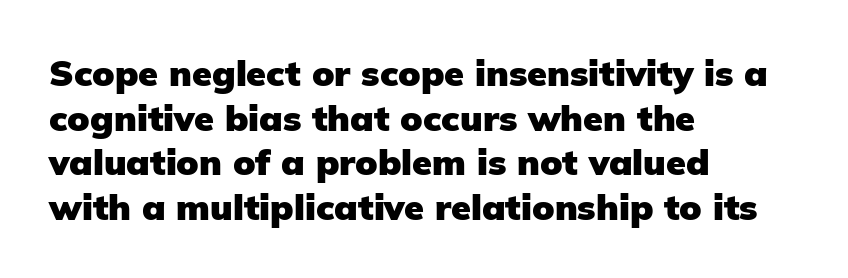
Q: Is the text bold? A: Yes.
Q: Is the text italic (slanted)? A: No, it is upright.
Q: Is the typeface a serif or a sans-serif typeface? A: Sans-serif.
Q: Is the text underlined? A: No.
Q: How is the paragraph aligned? A: Left-aligned.
Q: Is the spacing between letters normal or unusually wide? A: Normal.
Q: Width (condensed, normal, or wide)? A: Normal.
Q: Stroke contrast? A: Low.
Q: x-height? A: Medium.
Q: Monospaced? A: No.
